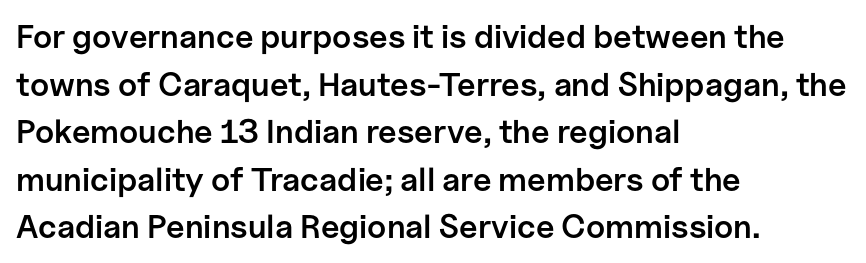
A sans-serif font was chosen for this passage. A semibold gives these letters moderate extra thickness, short of bold. Compared with typical body copy, the letter spacing here is the same. Students, observe: this is what conventionally led text looks like. The specimen reads as upright at a glance.
